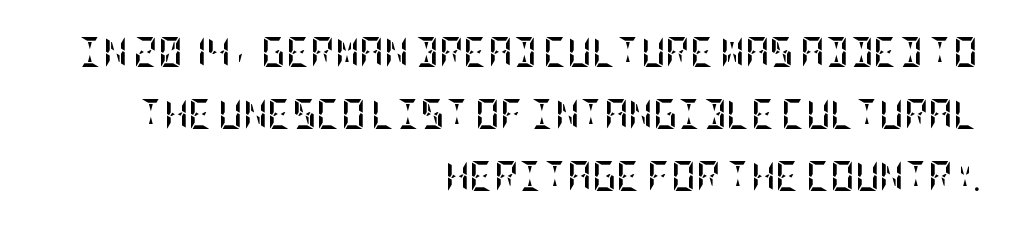
The strip under each line holds only bare page. Quick note: not italic, upright. The block of text is sparse from top to bottom, with ample space between rows. The horizontal fit of the characters is conventional and even. The strokes are fattened all the way to bold. The setting favours the right margin, as signatures and pull-quotes sometimes do.
